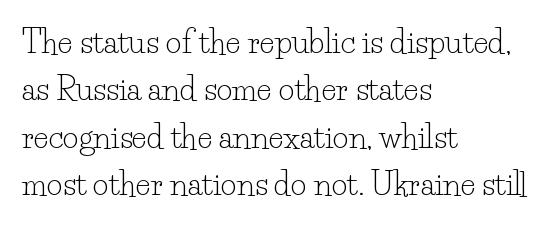
The image shows 31 px light serif type, upright; set left-aligned, normal line spacing (1.53x), normal letter spacing, not underlined; low stroke contrast and a small x-height.
